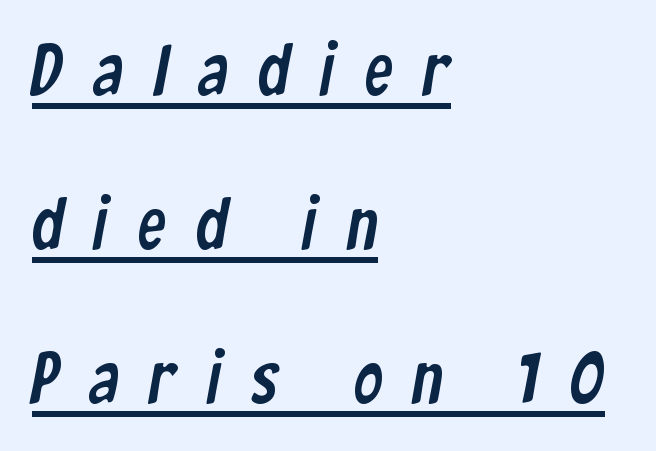
{"serif": "no", "width": "condensed", "stroke_contrast": "low", "x_height": "medium", "monospaced": "no", "underline": "yes", "align": "left", "line_spacing": "loose", "line_spacing_ratio": 2.14, "letter_spacing": "wide", "letter_spacing_em": 0.42, "glyph_px": 72}
